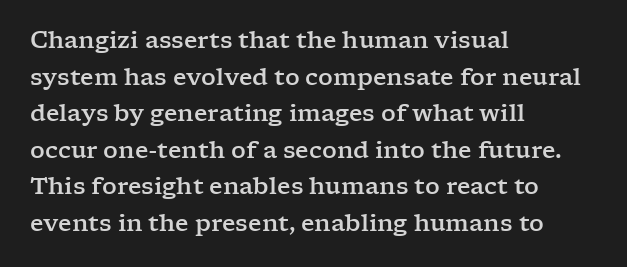
Q: Is the text italic (slanted)? A: No, it is upright.
Q: Is the text underlined? A: No.
Q: How is the paragraph aligned? A: Left-aligned.
Q: Is the spacing between letters normal or unusually wide? A: Normal.
Q: Is the spacing between lines tight, normal or loose? A: Normal.
